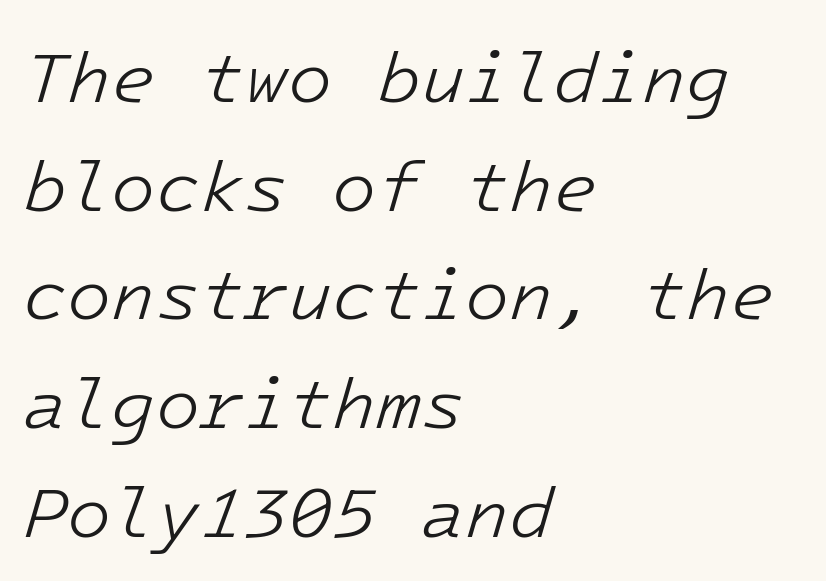
{"italic": "yes", "lean": "right", "slant_degrees": 16, "bold": "no", "weight": "light", "width": "normal", "stroke_contrast": "low", "x_height": "medium", "monospaced": "yes", "underline": "no", "align": "left", "line_spacing": "normal", "line_spacing_ratio": 1.51, "letter_spacing": "normal", "letter_spacing_em": 0.0, "glyph_px": 72}
